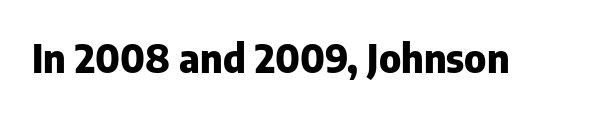
{"serif": "no", "italic": "no", "bold": "yes", "weight": "heavy", "width": "normal", "stroke_contrast": "low", "x_height": "medium", "monospaced": "no", "underline": "no", "letter_spacing": "normal", "letter_spacing_em": 0.0, "glyph_px": 39}
